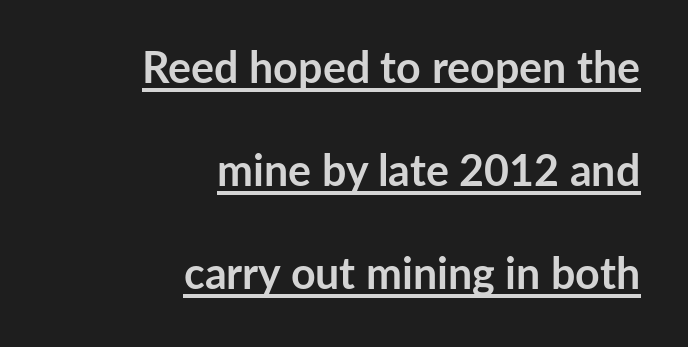
Regarding serifs, this sample does without them. The typesetter has applied underlining to the passage shown. Each letter keeps its own natural width here, so spacing adapts to shape. Airy leading. This sample uses an upright cut, with every glyph sitting square on the baseline. Tracking here is standard; glyphs follow each other at the usual distance.
